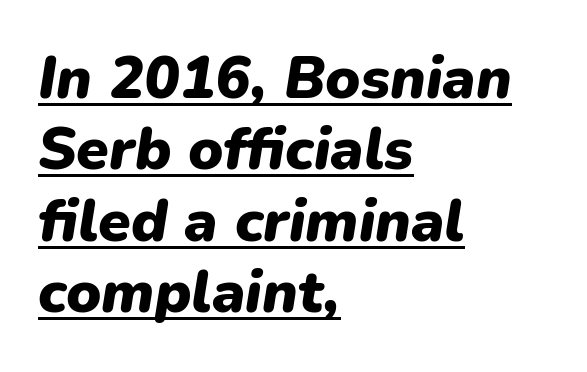
The image shows 59 px heavy type, italic (leaning right); set left-aligned, line spacing 1.21x, normal letter spacing, underlined; low stroke contrast and a medium x-height.
